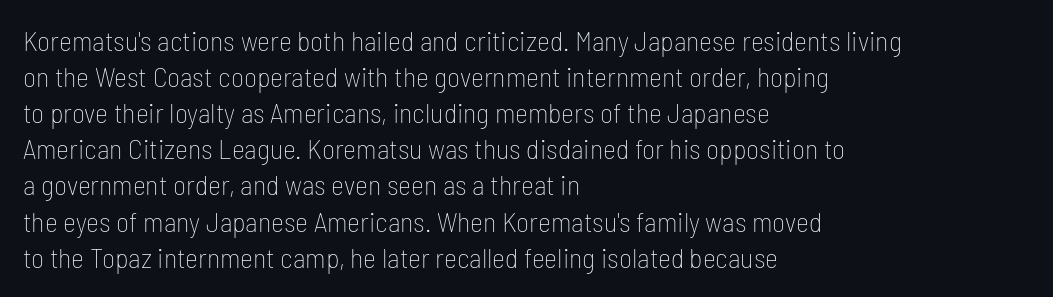
{"serif": "no", "italic": "no", "bold": "no", "weight": "thin", "width": "condensed", "stroke_contrast": "low", "x_height": "medium", "monospaced": "no", "underline": "no", "align": "left", "line_spacing": "normal", "line_spacing_ratio": 1.29, "letter_spacing": "normal", "letter_spacing_em": 0.0, "glyph_px": 28}
